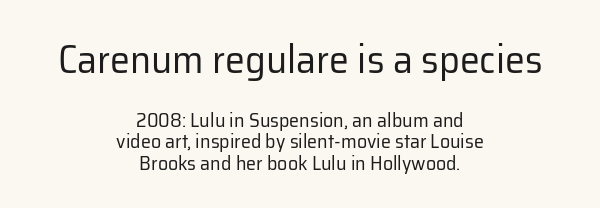
A bare baseline throughout the passage. To sum up the face: it is a sans, with no serifs. Every row of glyphs is offset so its center matches the block's center. Words appear dense and cohesive because spacing is normal. This sample has the flowing, uneven cadence of proportional lettering.
